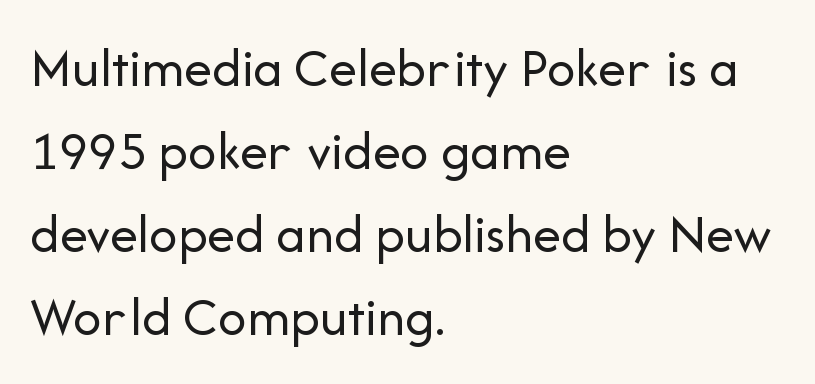
{"serif": "no", "italic": "no", "bold": "no", "weight": "regular", "width": "normal", "stroke_contrast": "low", "x_height": "medium", "monospaced": "no", "underline": "no", "align": "left", "line_spacing": "normal", "line_spacing_ratio": 1.48, "letter_spacing": "normal", "letter_spacing_em": 0.0, "glyph_px": 56}
